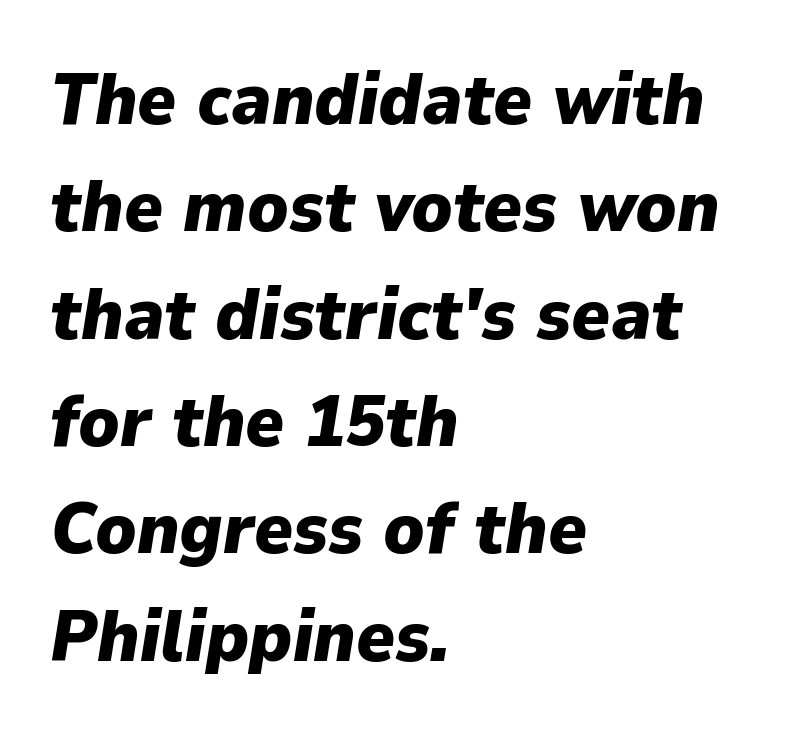
The image shows 73 px heavy type, italic (leaning right); set left-aligned, normal line spacing (1.47x), normal letter spacing, not underlined; low stroke contrast and a medium x-height.
